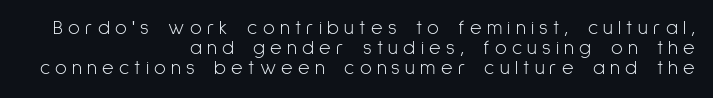
Q: Is the text bold? A: No.
Q: Is the text italic (slanted)? A: No, it is upright.
Q: Is the text underlined? A: No.
Q: How is the paragraph aligned? A: Right-aligned.
Q: Is the spacing between letters normal or unusually wide? A: Unusually wide.
Q: Is the spacing between lines tight, normal or loose? A: Tight.
